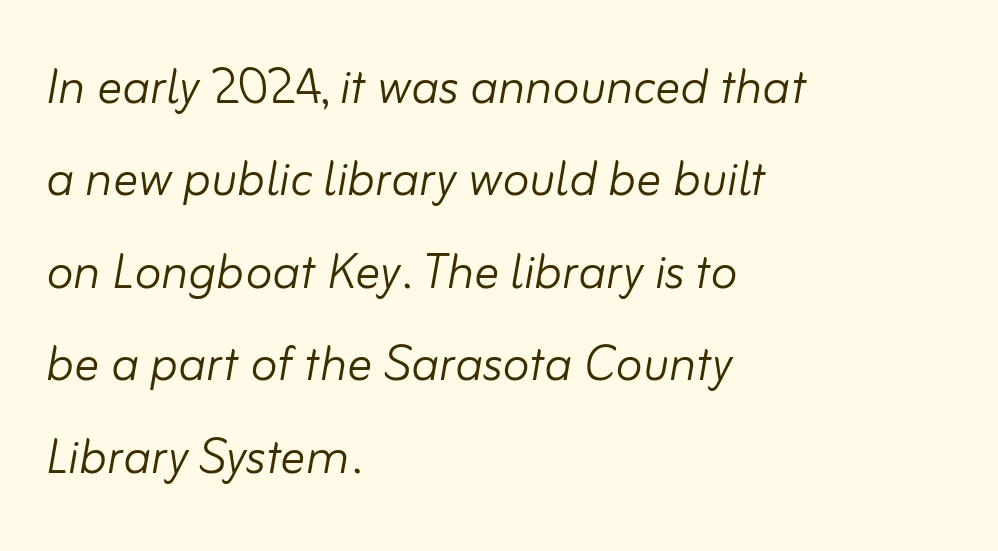
Notice how the stems are inclined rather than vertical — that's the hallmark of italics. The strip under each line holds only bare page. The passage shown is typed in a proportional face where columns would drift. The leading is moderate, giving the passage an even texture. This reads as an unemphasized weight, regular at the heaviest.
